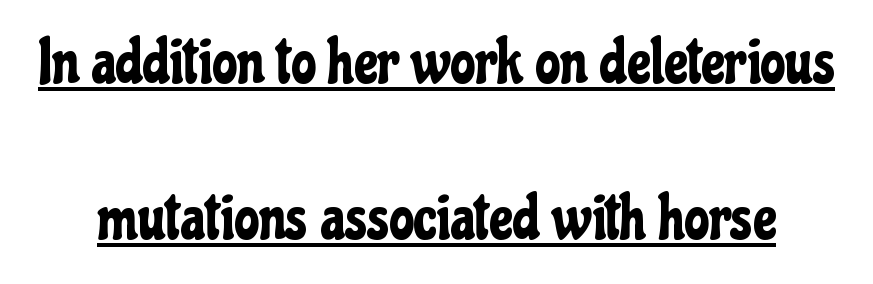
Q: Is the text italic (slanted)? A: No, it is upright.
Q: Is the typeface a serif or a sans-serif typeface? A: Sans-serif.
Q: Is the text underlined? A: Yes.
Q: Is the spacing between letters normal or unusually wide? A: Normal.
Q: Is the spacing between lines tight, normal or loose? A: Loose.
Q: Width (condensed, normal, or wide)? A: Condensed.
Q: Stroke contrast? A: Low.
Q: x-height? A: Medium.
Q: Monospaced? A: No.
